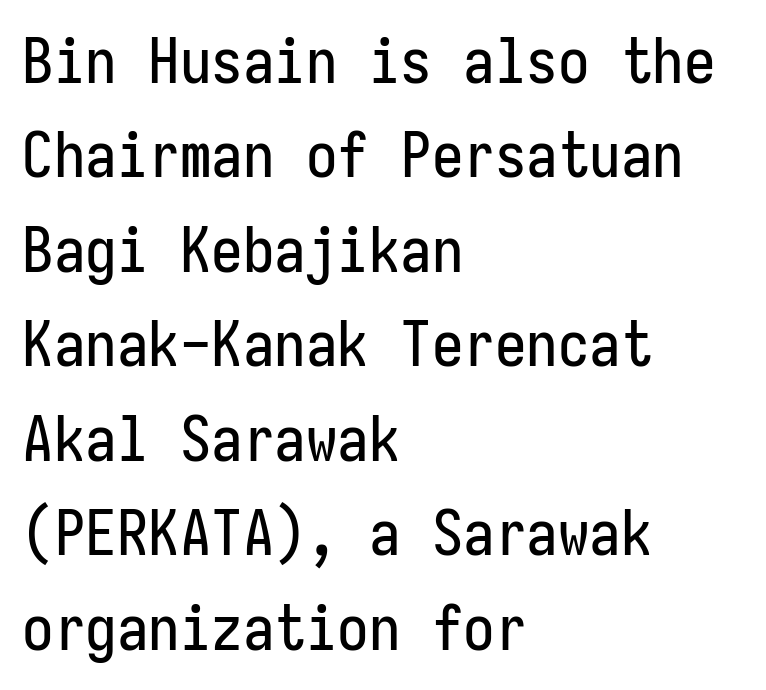
The image shows 63 px condensed sans-serif type, upright, monospaced; set left-aligned, normal line spacing (1.5x), normal letter spacing, not underlined; low stroke contrast and a medium x-height.
